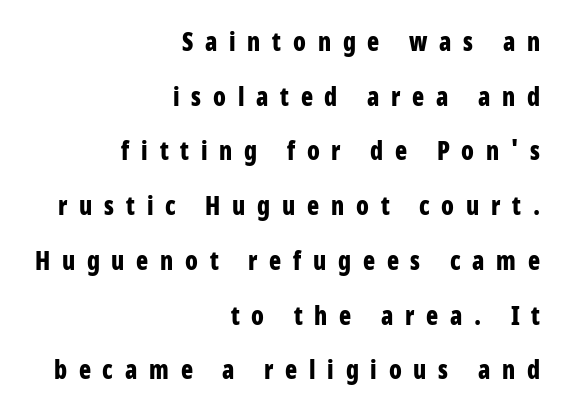
{"italic": "no", "bold": "yes", "underline": "no", "align": "right", "line_spacing": "loose", "line_spacing_ratio": 2.19, "letter_spacing": "wide", "letter_spacing_em": 0.47, "glyph_px": 25}
